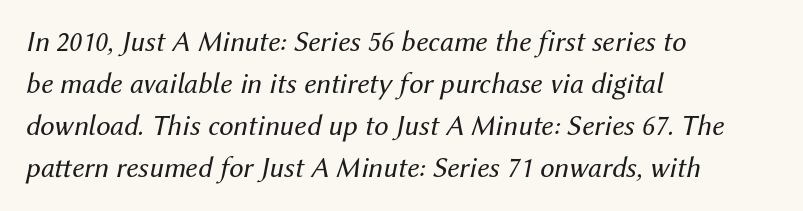
Q: Is the text bold? A: No.
Q: Is the text italic (slanted)? A: Yes, it leans right by about 12 degrees.
Q: Is the text underlined? A: No.
Q: How is the paragraph aligned? A: Left-aligned.
Q: Is the spacing between letters normal or unusually wide? A: Normal.
Q: Is the spacing between lines tight, normal or loose? A: Normal.
Q: Width (condensed, normal, or wide)? A: Normal.
Q: Stroke contrast? A: Medium.
Q: x-height? A: Medium.
Q: Monospaced? A: No.
